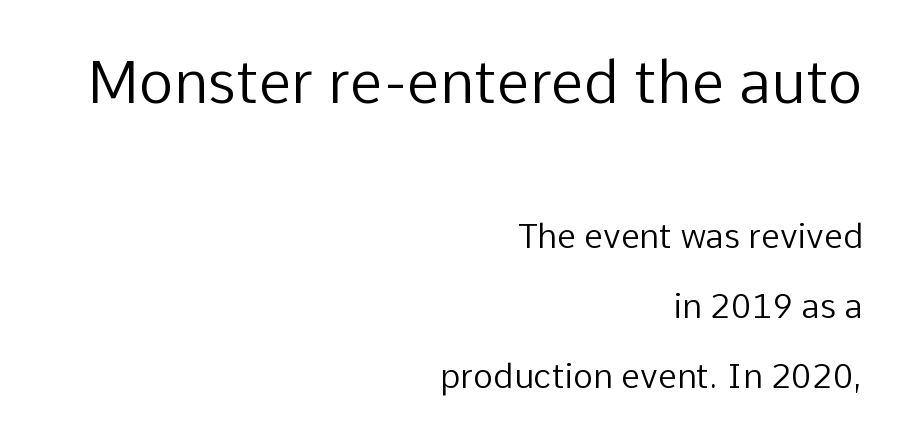
{"serif": "no", "italic": "no", "bold": "no", "weight": "regular", "width": "normal", "stroke_contrast": "low", "x_height": "medium", "monospaced": "no", "underline": "no", "align": "right", "line_spacing": "loose", "line_spacing_ratio": 2.06, "letter_spacing": "normal", "letter_spacing_em": 0.0, "larger_block": "first", "size_ratio": 1.74, "glyph_px": 59}
